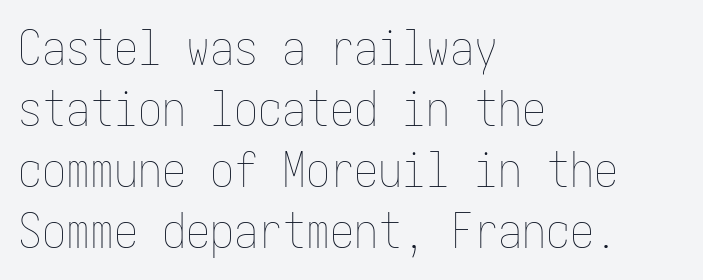
Stem width sits at or under what a default text font uses. You could call the tracking neutral — neither tight nor loose. When letters stand straight like this, we call the style roman or upright. Notice how the passage keeps a crisp vertical edge on the left only.
